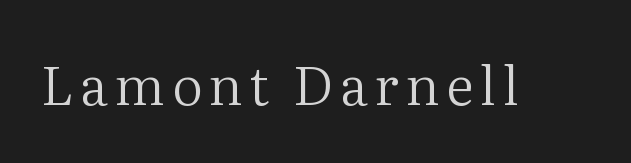
This sample uses a serif face. The baseline area is clear. A typesetter would call this proportional, since set widths differ per character. Summary of weight: not heavy and not bold. Designer's note — italics off, roman on.
